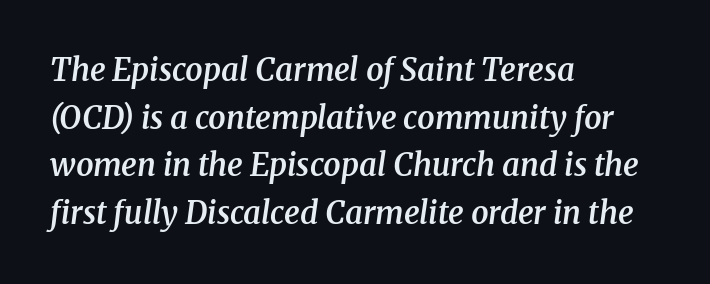
{"serif": "yes", "italic": "yes", "lean": "right", "slant_degrees": 8, "bold": "semi", "weight": "semibold", "width": "normal", "stroke_contrast": "medium", "x_height": "medium", "monospaced": "no", "underline": "no", "align": "left", "line_spacing": "normal", "line_spacing_ratio": 1.54, "letter_spacing": "normal", "letter_spacing_em": 0.0, "glyph_px": 31}
